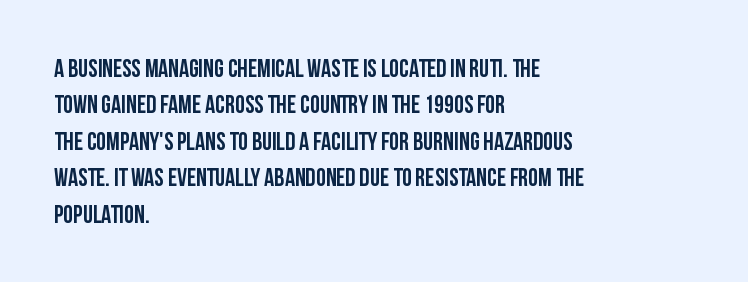
Q: Is the text bold? A: Yes.
Q: Is the text italic (slanted)? A: No, it is upright.
Q: Is the text underlined? A: No.
Q: How is the paragraph aligned? A: Left-aligned.
Q: Is the spacing between letters normal or unusually wide? A: Normal.
Q: Is the spacing between lines tight, normal or loose? A: Normal.
